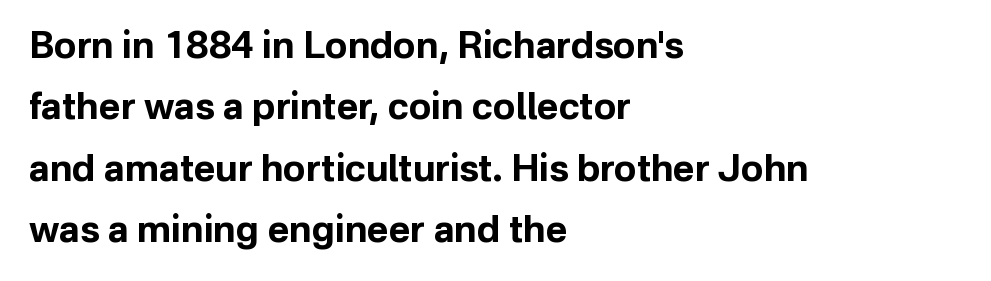
Q: Is the text bold? A: Yes.
Q: Is the text italic (slanted)? A: No, it is upright.
Q: Is the typeface a serif or a sans-serif typeface? A: Sans-serif.
Q: Is the text underlined? A: No.
Q: How is the paragraph aligned? A: Left-aligned.
Q: Is the spacing between letters normal or unusually wide? A: Normal.
Q: Is the spacing between lines tight, normal or loose? A: Normal.
Q: Width (condensed, normal, or wide)? A: Normal.
Q: Stroke contrast? A: Low.
Q: x-height? A: Medium.
Q: Monospaced? A: No.
